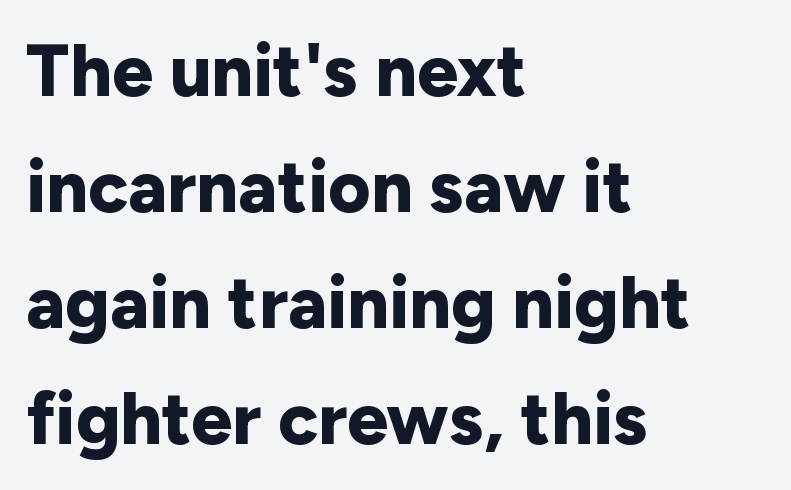
When letters stand straight like this, we call the style roman or upright. Strokes here are thick enough to call this a true bold. Line starts are locked; line ends wander. Whoever set this chose a conventional vertical rhythm. How are the letters spaced? Ordinarily, with no added tracking.
